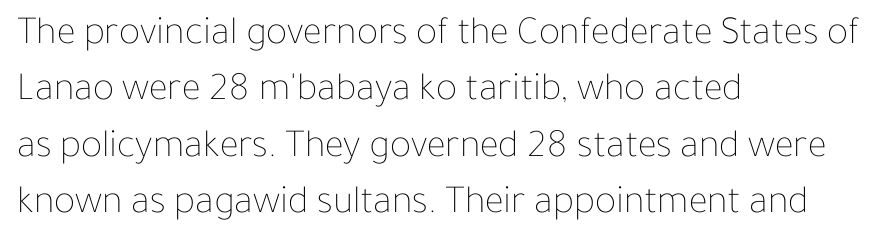
{"italic": "no", "bold": "no", "weight": "thin", "width": "normal", "stroke_contrast": "low", "x_height": "medium", "monospaced": "no", "underline": "no", "align": "left", "line_spacing": "normal", "line_spacing_ratio": 1.41, "letter_spacing": "normal", "letter_spacing_em": 0.0, "glyph_px": 40}
